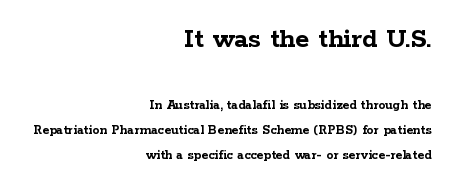
Q: Is the text bold? A: Yes.
Q: Is the text italic (slanted)? A: No, it is upright.
Q: Is the typeface a serif or a sans-serif typeface? A: Serif.
Q: Is the text underlined? A: No.
Q: How is the paragraph aligned? A: Right-aligned.
Q: Is the spacing between letters normal or unusually wide? A: Normal.
Q: Which block of text is set in a larger size, the first (top) or the second (bottom)? A: The first (top) one.
Q: Width (condensed, normal, or wide)? A: Wide.
Q: Stroke contrast? A: Low.
Q: x-height? A: Medium.
Q: Monospaced? A: No.
